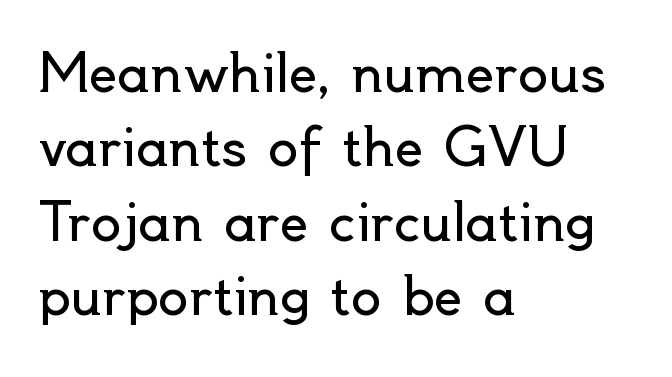
Think of a printed novel: that variable character pitch is what you see here. Is the block centered? No — it sits flush against the left margin. Check where the strokes stop: nothing finishes them off — pure sans. Vertical strokes here are truly vertical. A light-to-regular cut is what we see here.
